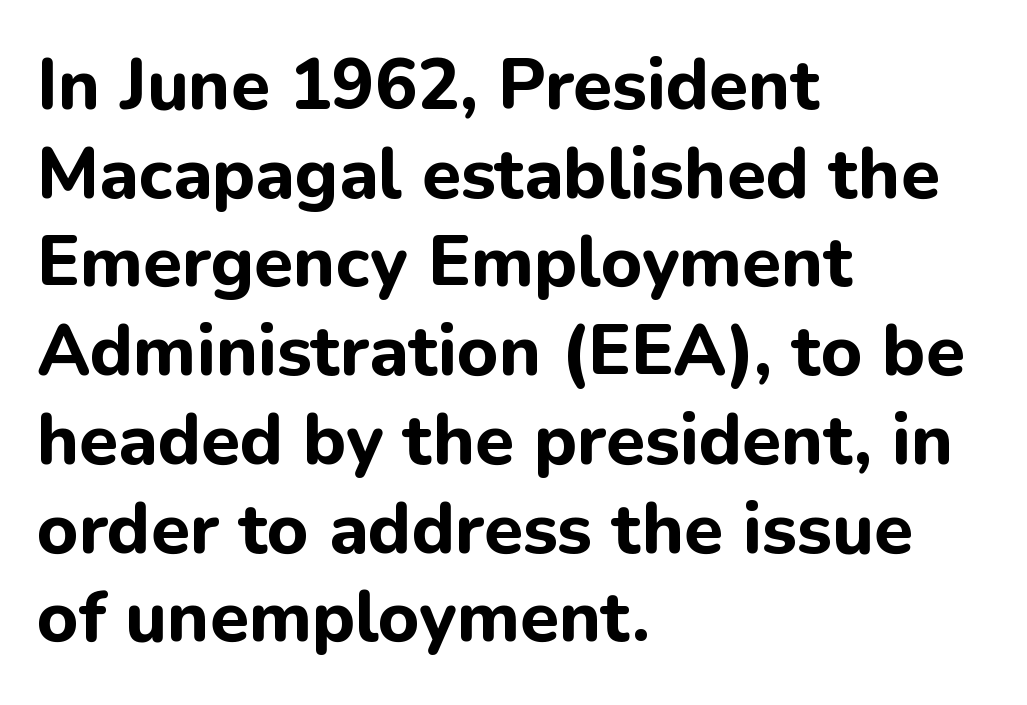
Type without underlining. Unlike italic type, these characters show no tilt at all. Line spacing here is normal. I'd call this a sans setting — the letters go barefoot. Horizontal alignment here is leftward, the default for most running prose. Tracking here is standard; glyphs follow each other at the usual distance.
